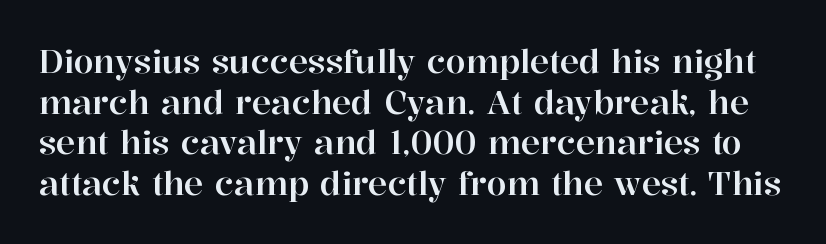
Q: Is the text italic (slanted)? A: No, it is upright.
Q: Is the typeface a serif or a sans-serif typeface? A: Serif.
Q: Is the text underlined? A: No.
Q: Is the spacing between letters normal or unusually wide? A: Normal.
Q: Is the spacing between lines tight, normal or loose? A: Normal.
Q: Width (condensed, normal, or wide)? A: Normal.
Q: Stroke contrast? A: High.
Q: x-height? A: Medium.
Q: Monospaced? A: No.
